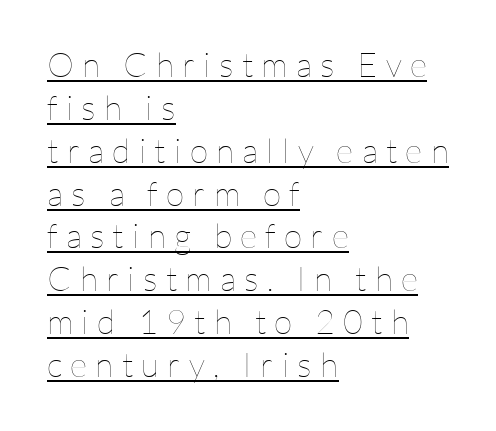
The image shows 34 px thin type, upright; set left-aligned, normal line spacing (1.26x), unusually wide letter spacing (+0.24 em), underlined; low stroke contrast and a medium x-height.
